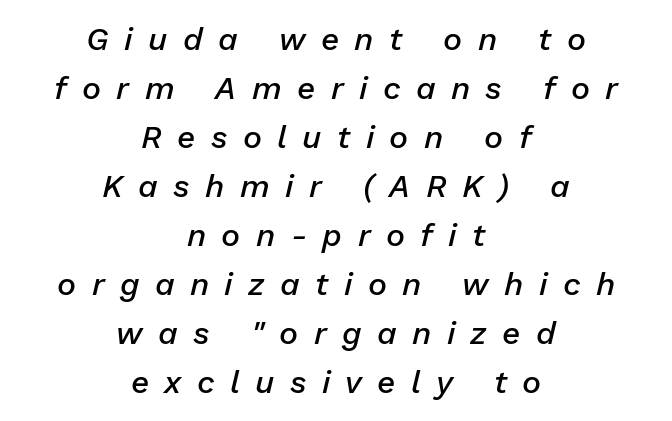
This sample has the flowing, uneven cadence of proportional lettering. Interline gaps are of average width in this sample. Posture: slanted. The paragraph has two soft edges and a firm central axis.
